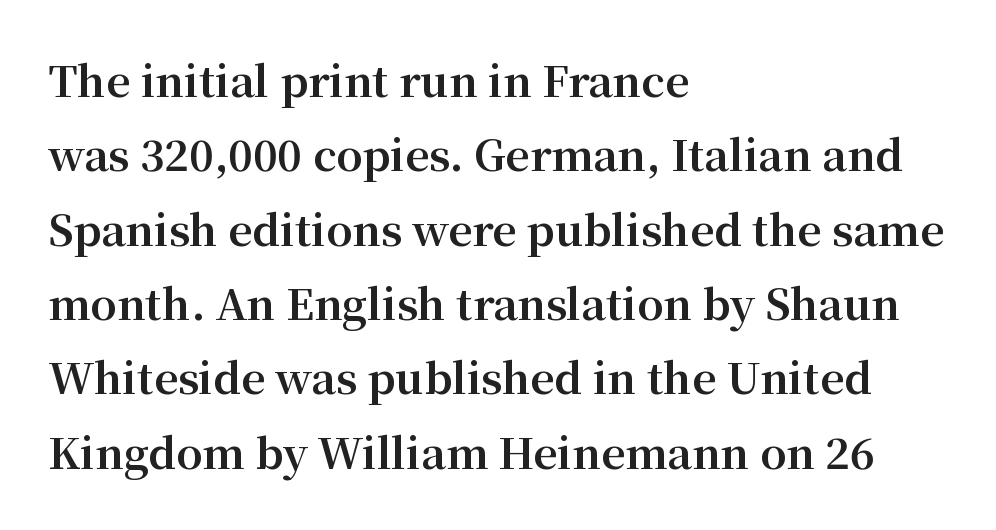
This sample has the flowing, uneven cadence of proportional lettering. Ascenders rise straight up at ninety degrees. The foot of each line stays bare and open. The text block is weighted toward the left margin, trailing off unevenly rightward. Typesetter's note: full bold, strokes at maximum text heaviness.
